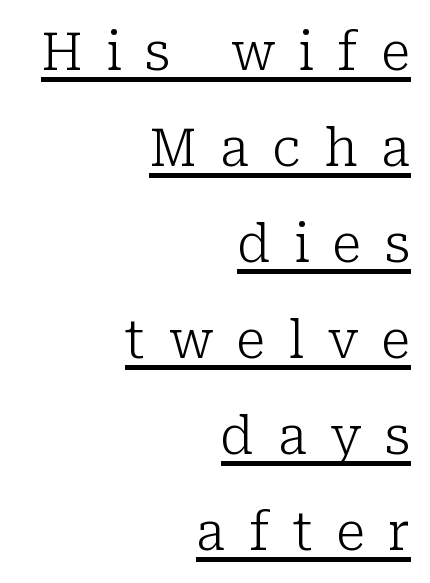
The designer went with a serif here, giving each stem small feet. Right-aligned paragraph, ragged on the left. The face used here is proportionally spaced, like ordinary book or web type. Unlike italic type, these characters show no tilt at all. The tracking reads as deliberately expanded to a designer's eye.
